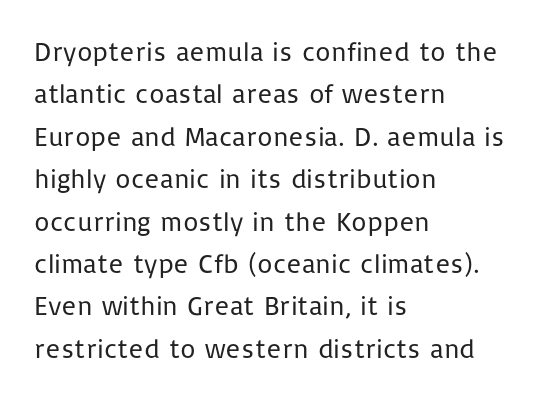
{"italic": "no", "bold": "no", "underline": "no", "align": "left", "line_spacing": "normal", "line_spacing_ratio": 1.57, "letter_spacing": "normal", "letter_spacing_em": 0.0, "glyph_px": 27}
